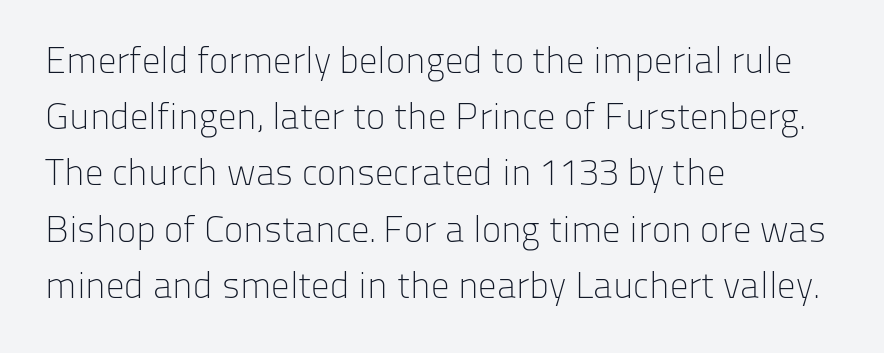
Every row of glyphs begins at an identical x-position on the left. Posture: vertical. Think of a printed novel: that variable character pitch is what you see here. The weight would be labelled regular, book, light, or lighter still.
